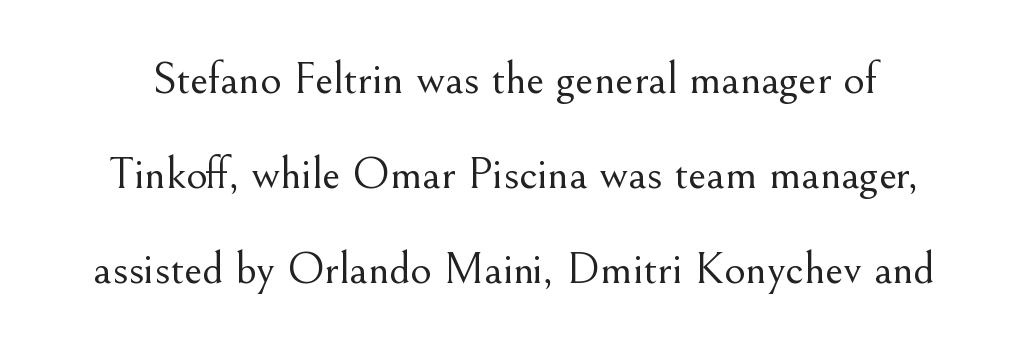
Check under the words: just untouched page. Is the stroke heavy? The answer is a plain regular-or-lighter. Note the varied advance widths — an 'i' is clearly narrower than an 'm'. Every character sits straight up, as roman type does. Characters follow at the spacing the type designer built in. Reading down the column, the eye jumps a long way to each next line.
